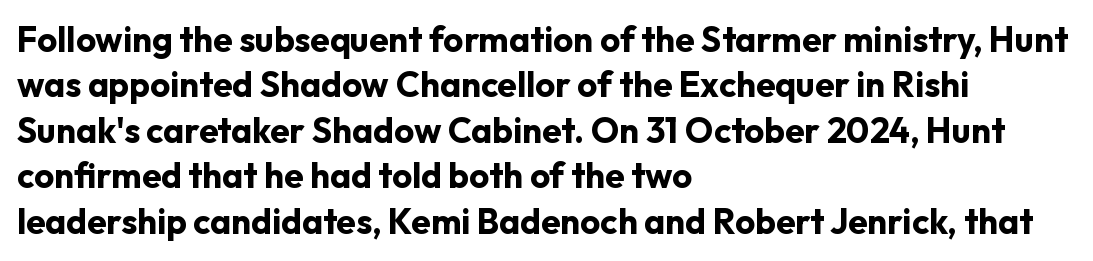
The image shows 35 px bold sans-serif type, upright; set left-aligned, normal line spacing (1.3x), normal letter spacing, not underlined; low stroke contrast and a medium x-height.
